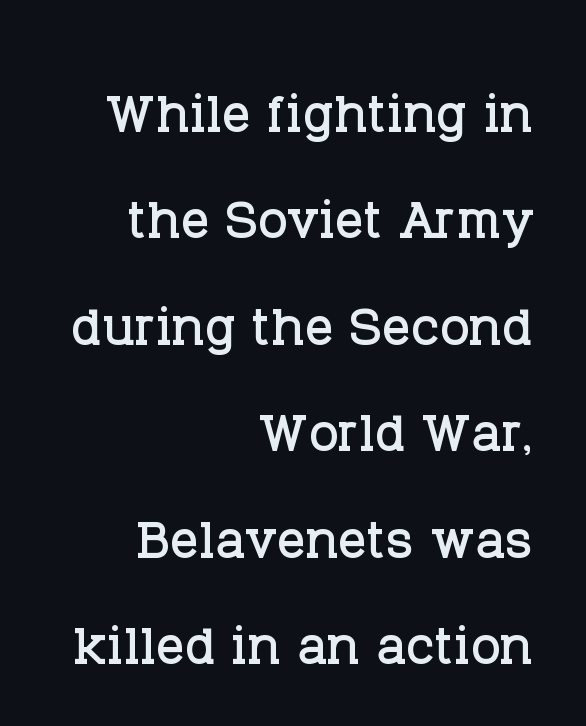
The image shows 71 px serif type, upright; set right-aligned, normal line spacing (1.5x), normal letter spacing, not underlined; low stroke contrast and a large x-height.
